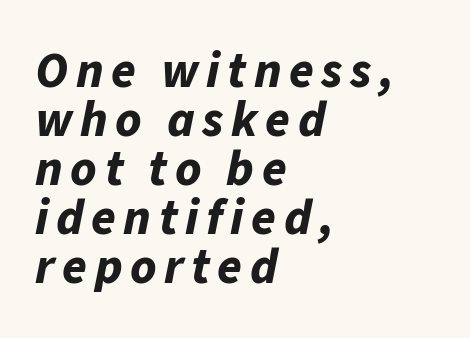
The image shows 50 px bold type, italic (leaning right); set left-aligned, tight line spacing (0.98x), not underlined; low stroke contrast and a medium x-height.
